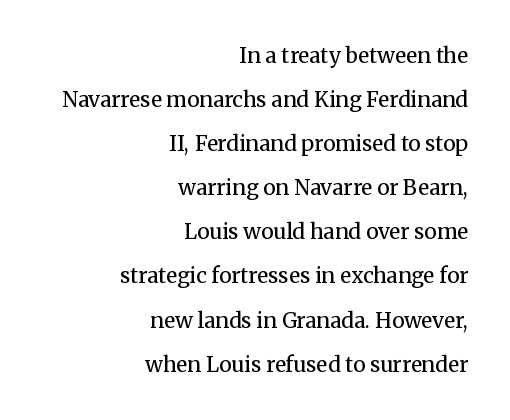
Q: Is the text bold? A: No.
Q: Is the text italic (slanted)? A: No, it is upright.
Q: Is the text underlined? A: No.
Q: How is the paragraph aligned? A: Right-aligned.
Q: Is the spacing between letters normal or unusually wide? A: Normal.
Q: Is the spacing between lines tight, normal or loose? A: Loose.
